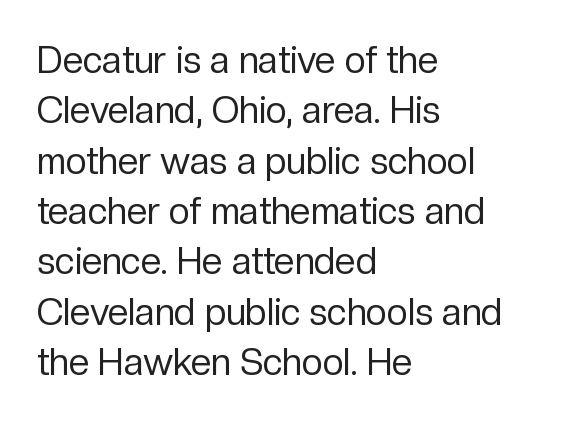
Q: Is the text bold? A: No.
Q: Is the text italic (slanted)? A: No, it is upright.
Q: Is the typeface a serif or a sans-serif typeface? A: Sans-serif.
Q: Is the text underlined? A: No.
Q: How is the paragraph aligned? A: Left-aligned.
Q: Is the spacing between letters normal or unusually wide? A: Normal.
Q: Is the spacing between lines tight, normal or loose? A: Normal.
Q: Width (condensed, normal, or wide)? A: Normal.
Q: Stroke contrast? A: Low.
Q: x-height? A: Medium.
Q: Monospaced? A: No.
